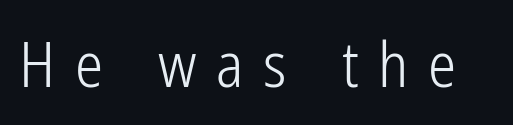
Ordinary non-slanted type is in use. Weight: not bold — regular or lighter. Look at the bottom of the vertical strokes: they stop flat, with no serifs. Just letters on the line, the space beneath them empty.
